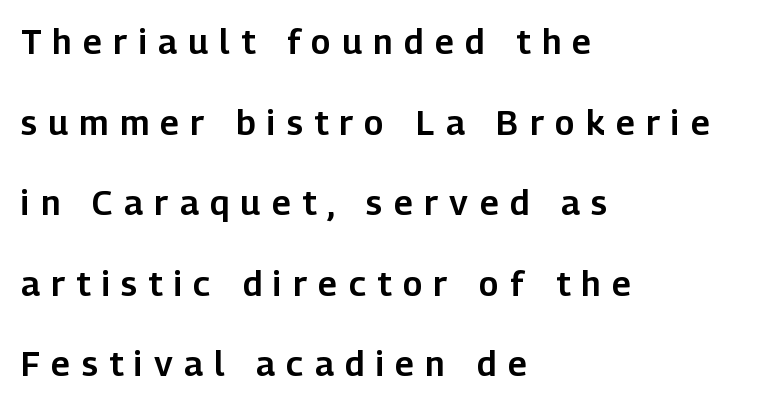
The space beneath each line is pristine and unruled. Character widths vary here, with narrow letters taking less room than wide ones. Successive baselines arrive slowly, with a big drop between each. Serifs: no, the terminals of the letterforms are clean. Leftover space on each line is placed entirely after the last word. What stands out about the letter spacing? Its width — letters are far apart.
